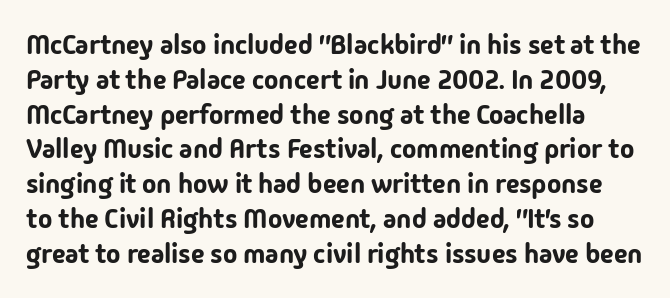
Q: Is the text italic (slanted)? A: No, it is upright.
Q: Is the text underlined? A: No.
Q: Is the spacing between letters normal or unusually wide? A: Normal.
Q: Is the spacing between lines tight, normal or loose? A: Normal.
